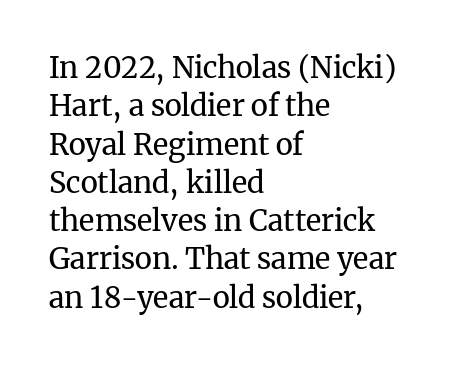
The image shows 29 px regular-weight serif type, upright; set left-aligned, normal line spacing (1.32x), normal letter spacing, not underlined; medium stroke contrast and a medium x-height.
